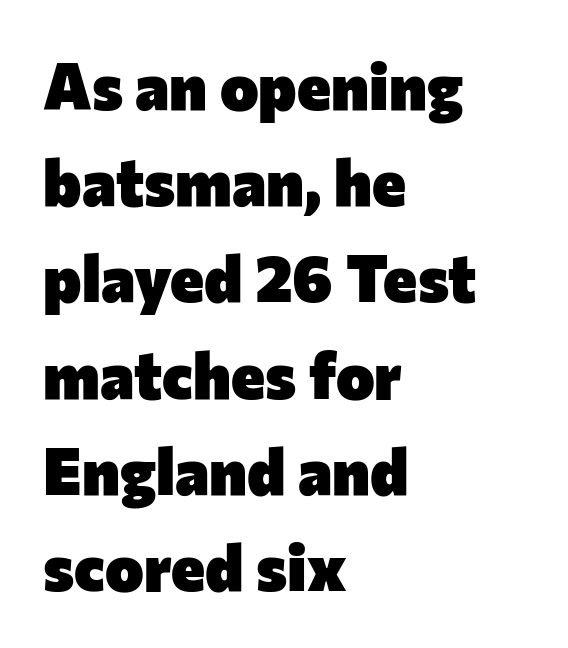
Looks like regular typesetting: each glyph gets only the width it needs. Characters follow at the spacing the type designer built in. These lines stack with their left ends in a neat column. Honestly, the row spacing looks completely unremarkable.
